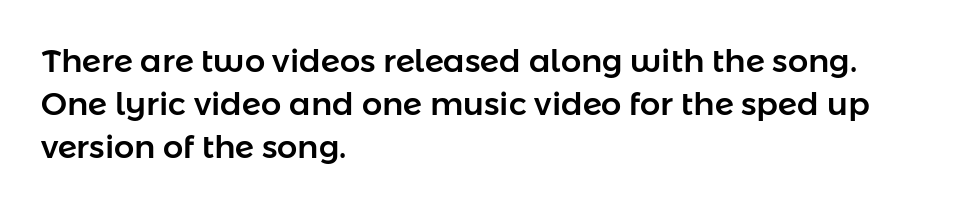
Q: Is the text italic (slanted)? A: No, it is upright.
Q: Is the typeface a serif or a sans-serif typeface? A: Sans-serif.
Q: Is the text underlined? A: No.
Q: How is the paragraph aligned? A: Left-aligned.
Q: Is the spacing between letters normal or unusually wide? A: Normal.
Q: Is the spacing between lines tight, normal or loose? A: Normal.
Q: Width (condensed, normal, or wide)? A: Normal.
Q: Stroke contrast? A: Low.
Q: x-height? A: Medium.
Q: Monospaced? A: No.
